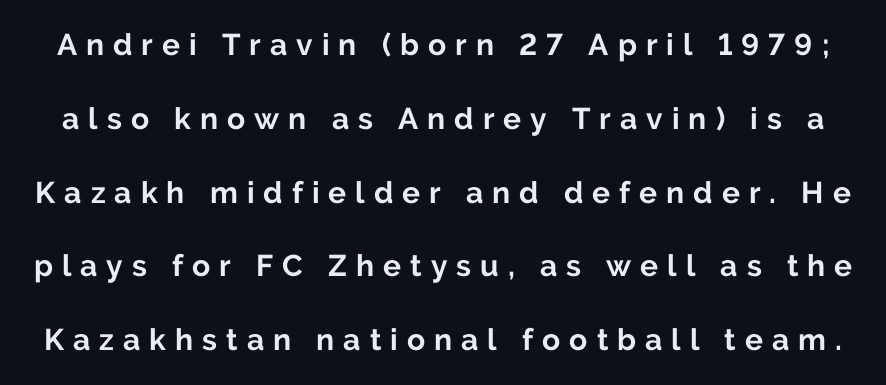
Looks like regular typesetting: each glyph gets only the width it needs. Is the type bold? Yes — the strokes are clearly thick and heavy. Characters follow at a spacing far wider than the type designer built in. Letterform terminals end flat and unadorned throughout the passage. The passage shown is not underscored anywhere. Upright lettering throughout.
